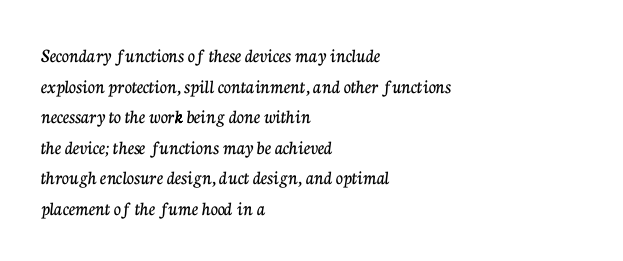
{"underline": "no", "align": "left", "line_spacing": "normal", "line_spacing_ratio": 1.53, "letter_spacing": "normal", "letter_spacing_em": 0.0, "glyph_px": 20}
